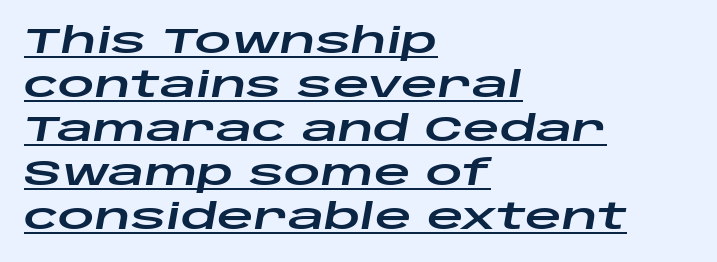
Q: Is the text italic (slanted)? A: Yes, it leans right by about 10 degrees.
Q: Is the text underlined? A: Yes.
Q: How is the paragraph aligned? A: Left-aligned.
Q: Is the spacing between letters normal or unusually wide? A: Normal.
Q: Width (condensed, normal, or wide)? A: Wide.
Q: Stroke contrast? A: Low.
Q: x-height? A: Large.
Q: Monospaced? A: No.
